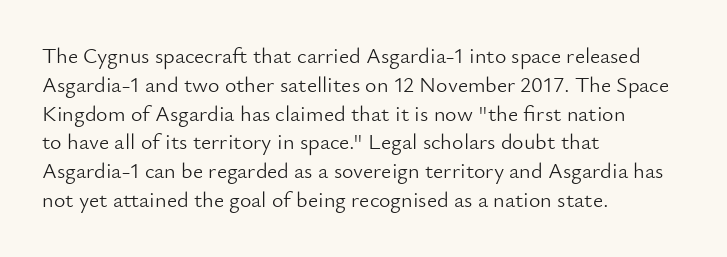
{"italic": "no", "bold": "no", "underline": "no", "align": "left", "line_spacing": "normal", "line_spacing_ratio": 1.31, "letter_spacing": "normal", "letter_spacing_em": 0.0, "glyph_px": 22}
